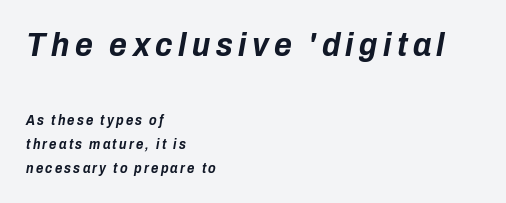
Large over small — that's the arrangement of the two blocks here. Chunky letters — that's bold for sure. Quick note: italic. Every row of glyphs begins at an identical x-position on the left.
